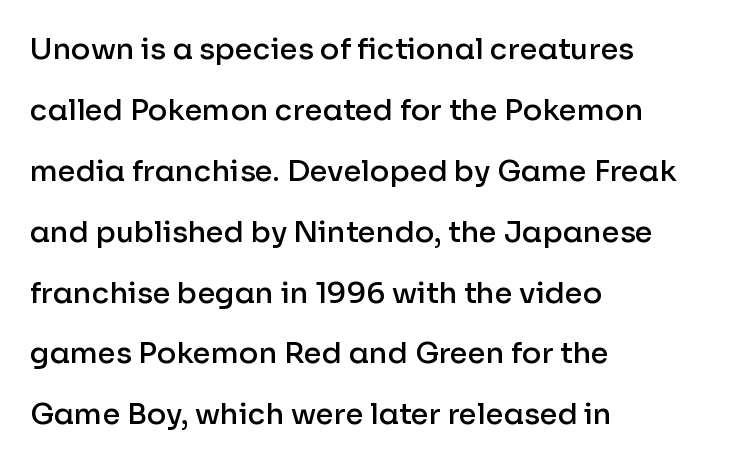
The space between consecutive lines is lavish. Letters rest on an invisible, unmarked baseline. These lines are rendered in a variable-pitch font. Unlike a traditional serif, this face leaves its strokes unadorned.
